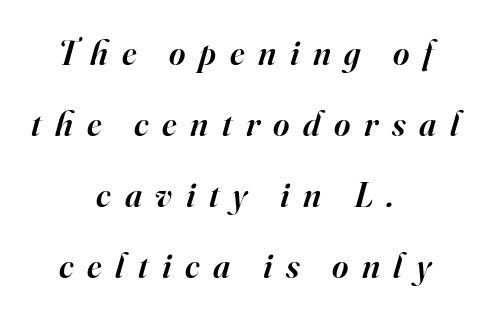
Q: Is the text bold? A: Semi-bold.
Q: Is the text italic (slanted)? A: Yes, it leans right by about 16 degrees.
Q: Is the typeface a serif or a sans-serif typeface? A: Serif.
Q: Is the text underlined? A: No.
Q: How is the paragraph aligned? A: Centered.
Q: Is the spacing between letters normal or unusually wide? A: Unusually wide.
Q: Is the spacing between lines tight, normal or loose? A: Loose.
Q: Width (condensed, normal, or wide)? A: Normal.
Q: Stroke contrast? A: High.
Q: x-height? A: Small.
Q: Monospaced? A: No.
